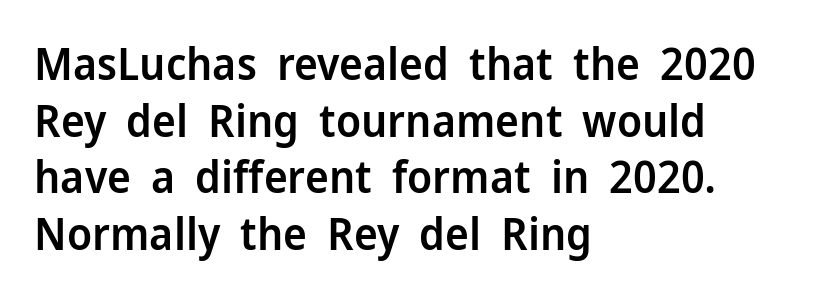
Anything drawn beneath the words? Only blank space. Italic: no, the glyphs are upright roman. The letters are semibold — heavier than regular but short of a full bold. Here the designer chose a conventional face with non-uniform glyph widths. The rows are spaced the way most documents space them. The compositor pushed each line to the left boundary.
